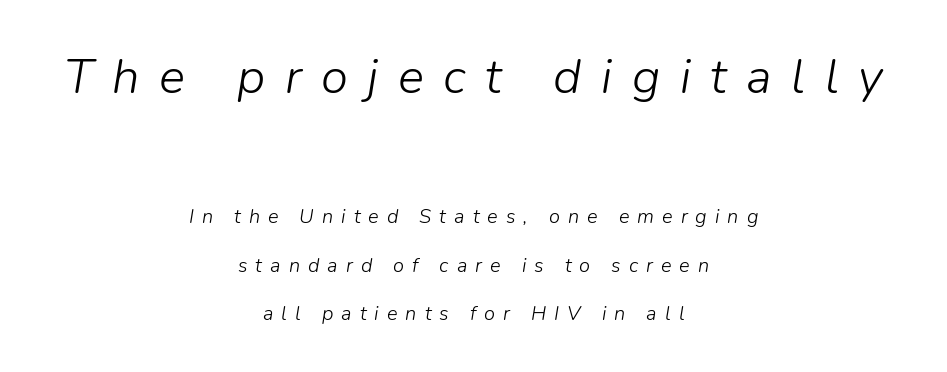
{"italic": "yes", "lean": "right", "slant_degrees": 9, "bold": "no", "weight": "light", "width": "normal", "stroke_contrast": "low", "x_height": "medium", "monospaced": "no", "underline": "no", "align": "center", "line_spacing": "loose", "line_spacing_ratio": 2.44, "letter_spacing": "wide", "letter_spacing_em": 0.4, "larger_block": "first", "size_ratio": 2.45, "glyph_px": 49}
